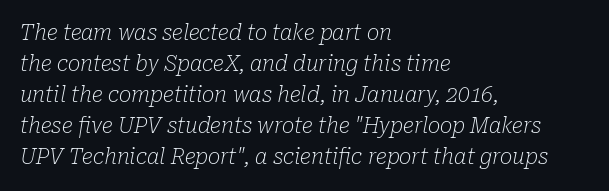
Does the copy run flush right? No — it runs flush left. Observe the lean: these are italic letterforms. Summary of weight: not heavy and not bold. Compared with typical paragraphs, the rows here are spaced about the same. Characters follow at the spacing the type designer built in.
